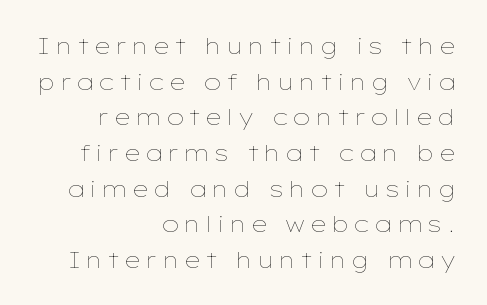
{"italic": "no", "bold": "no", "underline": "no", "align": "right", "line_spacing": "normal", "line_spacing_ratio": 1.55, "glyph_px": 23}
